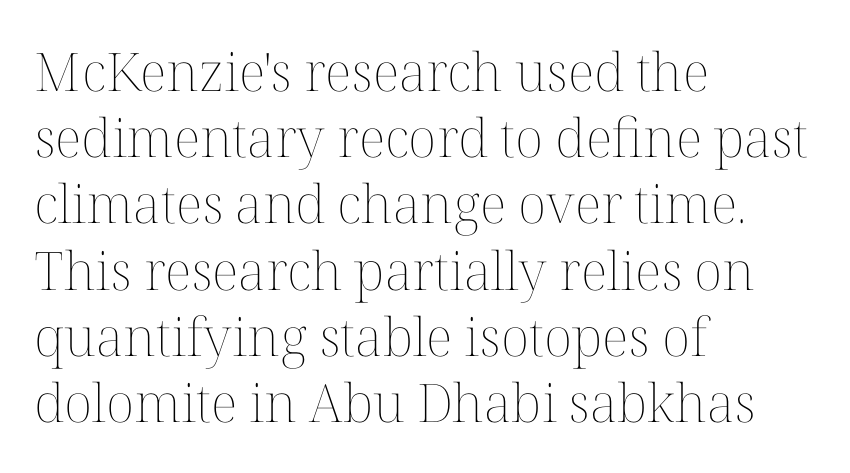
Q: Is the text bold? A: No.
Q: Is the text italic (slanted)? A: No, it is upright.
Q: Is the text underlined? A: No.
Q: How is the paragraph aligned? A: Left-aligned.
Q: Is the spacing between letters normal or unusually wide? A: Normal.
Q: Is the spacing between lines tight, normal or loose? A: Normal.
Q: Width (condensed, normal, or wide)? A: Normal.
Q: Stroke contrast? A: Medium.
Q: x-height? A: Medium.
Q: Monospaced? A: No.
